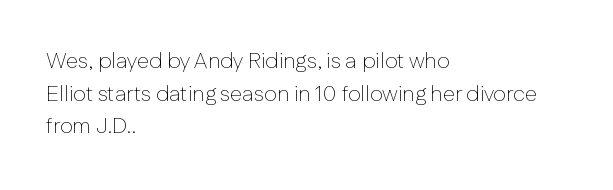
The image shows 22 px text type, upright; set left-aligned, normal line spacing (1.48x), normal letter spacing, not underlined.
